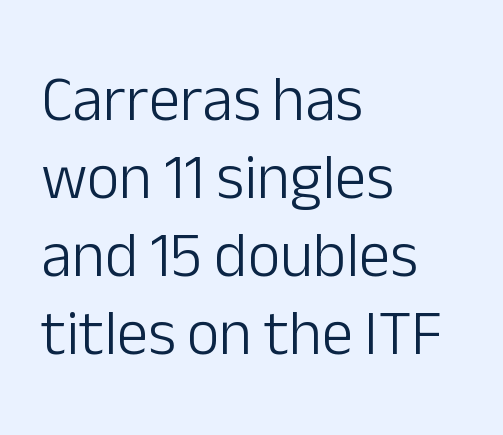
Check the space under the baseline: it is left empty. A typesetter would call this proportional, since set widths differ per character. The compositor pushed each line to the left boundary. The specimen reads as upright at a glance.
